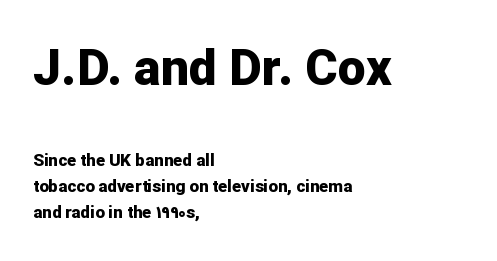
{"serif": "no", "italic": "no", "bold": "yes", "weight": "bold", "width": "normal", "stroke_contrast": "low", "x_height": "medium", "monospaced": "no", "underline": "no", "align": "left", "line_spacing": "normal", "line_spacing_ratio": 1.51, "letter_spacing": "normal", "letter_spacing_em": 0.0, "larger_block": "first", "size_ratio": 2.94, "glyph_px": 50}
